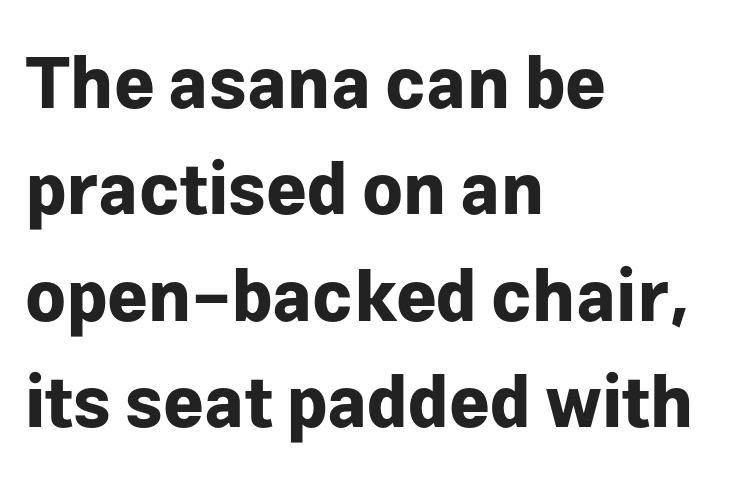
Q: Is the text bold? A: Yes.
Q: Is the text italic (slanted)? A: No, it is upright.
Q: Is the typeface a serif or a sans-serif typeface? A: Sans-serif.
Q: Is the text underlined? A: No.
Q: How is the paragraph aligned? A: Left-aligned.
Q: Is the spacing between letters normal or unusually wide? A: Normal.
Q: Is the spacing between lines tight, normal or loose? A: Normal.
Q: Width (condensed, normal, or wide)? A: Normal.
Q: Stroke contrast? A: Low.
Q: x-height? A: Medium.
Q: Monospaced? A: No.
